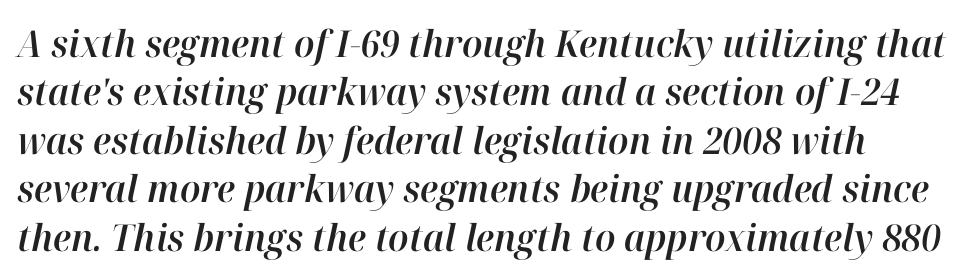
The image shows 37 px text type, italic (leaning right); set normal line spacing (1.31x), normal letter spacing, not underlined; high stroke contrast and a medium x-height.
